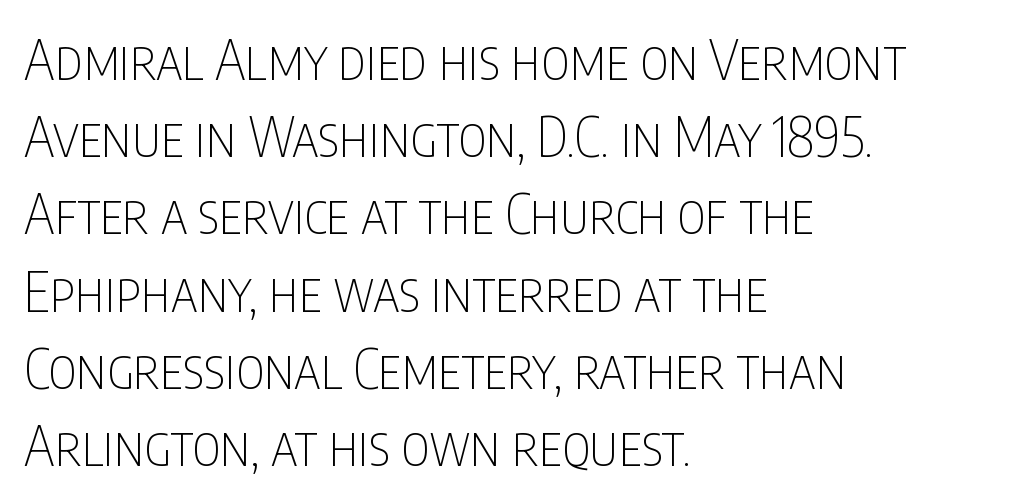
Q: Is the text bold? A: No.
Q: Is the text italic (slanted)? A: No, it is upright.
Q: Is the typeface a serif or a sans-serif typeface? A: Sans-serif.
Q: Is the text underlined? A: No.
Q: How is the paragraph aligned? A: Left-aligned.
Q: Is the spacing between letters normal or unusually wide? A: Normal.
Q: Is the spacing between lines tight, normal or loose? A: Normal.
Q: Width (condensed, normal, or wide)? A: Condensed.
Q: Stroke contrast? A: Low.
Q: x-height? A: Large.
Q: Monospaced? A: No.
